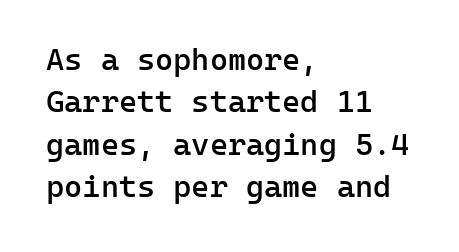
{"serif": "no", "italic": "no", "bold": "semi", "weight": "semibold", "width": "normal", "stroke_contrast": "low", "x_height": "medium", "monospaced": "yes", "underline": "no", "align": "left", "line_spacing": "normal", "line_spacing_ratio": 1.37, "letter_spacing": "normal", "letter_spacing_em": 0.0, "glyph_px": 31}
